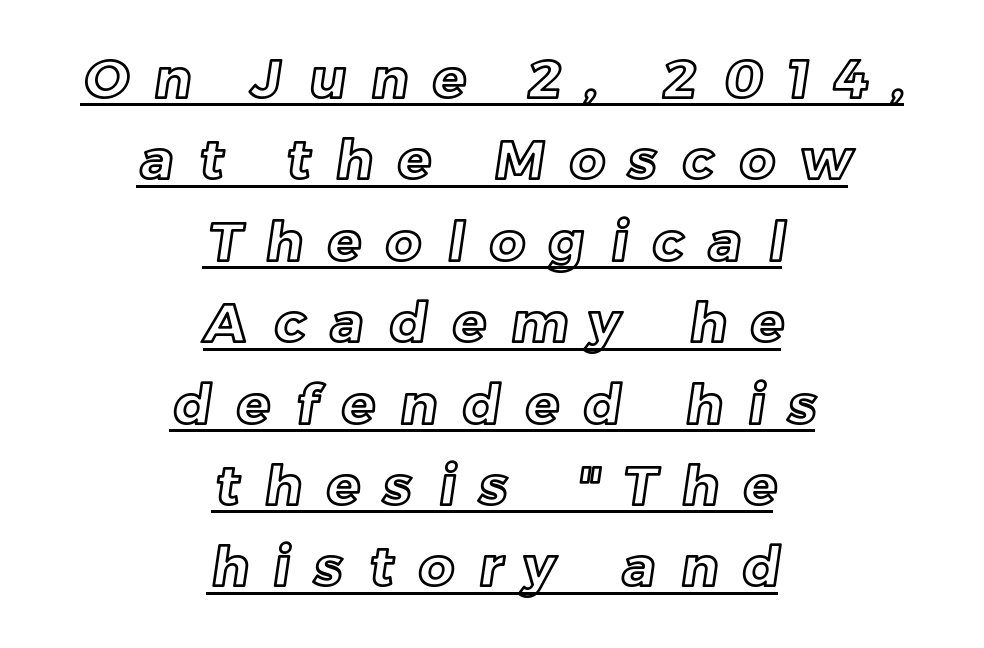
Does the copy run flush right? No — it is centered line by line. Character widths vary here, with narrow letters taking less room than wide ones. Horizontal bands of white between lines are of average thickness. A typesetter would call this heavily tracked-out type.
